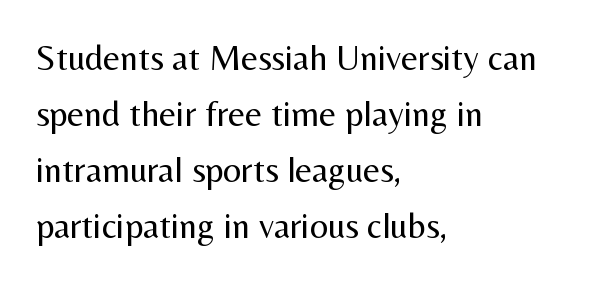
The face used here is proportionally spaced, like ordinary book or web type. Stems here are at most as thick as an everyday book face. The specimen reads as upright at a glance. Layout note: lines flush left.
